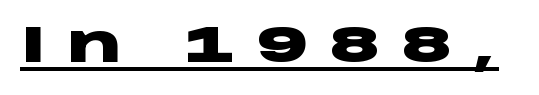
These words are printed bold, with thick strokes throughout. These lines have a slow, spaced-out rhythm from letter to letter. The type sits square on the baseline with zero lean. Do the characters align in a grid? No, the font is proportional.
